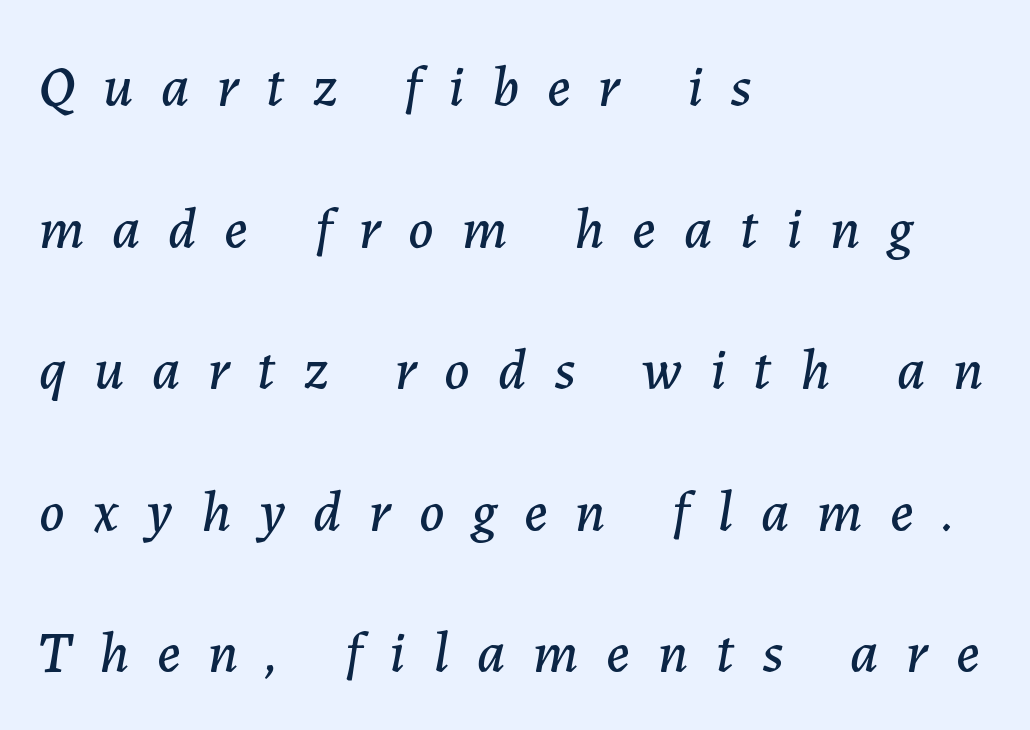
The letters advance in unequal steps, a hallmark of proportional type. Decoration check: the copy has no underline. The letters are spread apart with noticeably loose tracking. When letters slant like this, we call the style italic. These lines stack with their left ends in a neat column.
